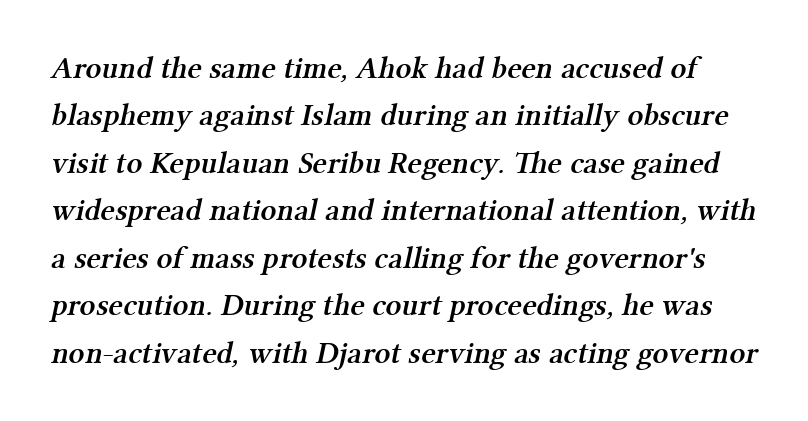
The image shows 31 px semibold serif type; set normal line spacing (1.53x), normal letter spacing, not underlined; medium stroke contrast and a medium x-height.
